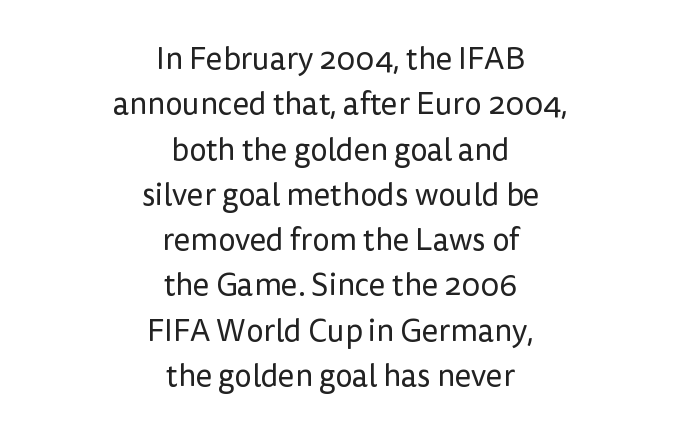
The characters are drawn with everyday or finer stroke widths. Character widths vary here, with narrow letters taking less room than wide ones. Plain, unruled lines of type. A typesetter would call this zero additional tracking. The font family rendered here belongs to the sans-serif group. Centered paragraph, ragged on both sides.
